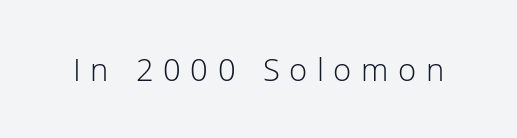
{"serif": "no", "italic": "no", "bold": "no", "weight": "light", "width": "normal", "stroke_contrast": "low", "x_height": "medium", "monospaced": "no", "underline": "no", "letter_spacing": "wide", "letter_spacing_em": 0.31, "glyph_px": 31}
